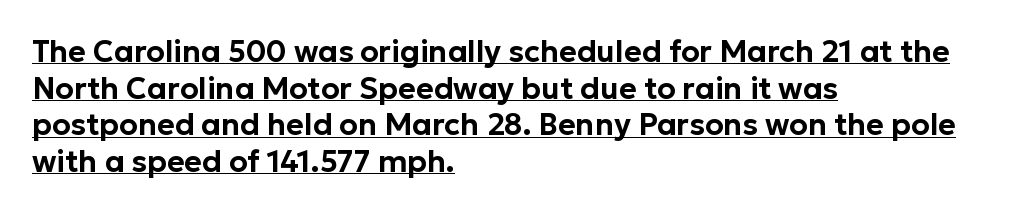
{"serif": "no", "italic": "no", "width": "normal", "stroke_contrast": "low", "x_height": "medium", "monospaced": "no", "underline": "yes", "align": "left", "line_spacing_ratio": 1.22, "letter_spacing": "normal", "letter_spacing_em": 0.0, "glyph_px": 30}
